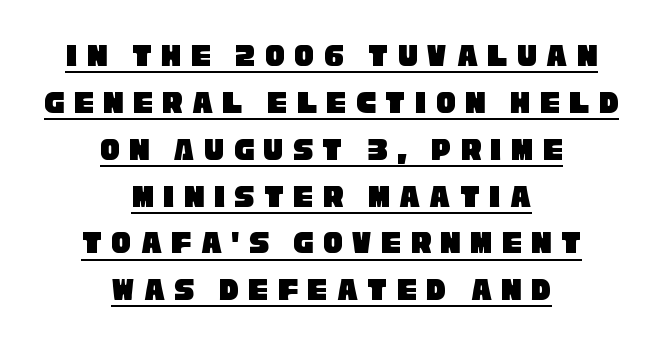
Q: Is the typeface a serif or a sans-serif typeface? A: Sans-serif.
Q: Is the text underlined? A: Yes.
Q: How is the paragraph aligned? A: Centered.
Q: Is the spacing between letters normal or unusually wide? A: Unusually wide.
Q: Is the spacing between lines tight, normal or loose? A: Normal.
Q: Width (condensed, normal, or wide)? A: Condensed.
Q: Stroke contrast? A: Low.
Q: x-height? A: Large.
Q: Monospaced? A: No.
